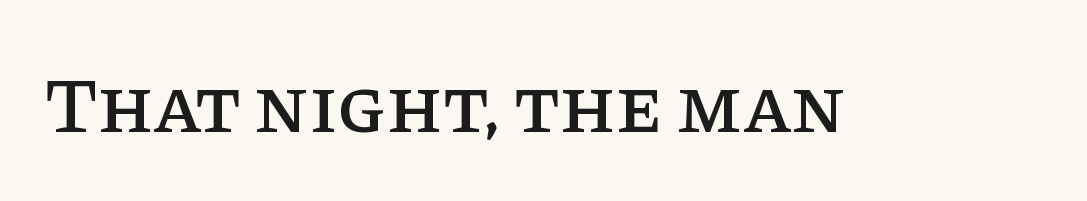
{"serif": "yes", "italic": "no", "width": "normal", "stroke_contrast": "low", "x_height": "large", "monospaced": "no", "underline": "no", "letter_spacing": "normal", "letter_spacing_em": 0.0, "glyph_px": 79}
